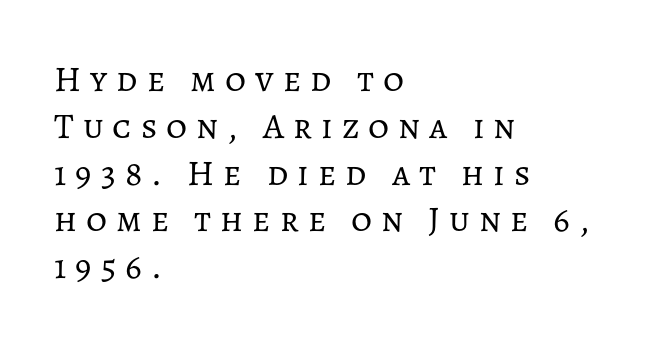
This sample uses an upright cut, with every glyph sitting square on the baseline. Each new line begins a customary step beneath the previous one. Note the varied advance widths — an 'i' is clearly narrower than an 'm'. The baseline area is clear.
